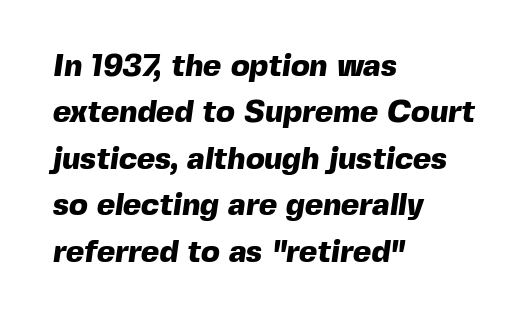
{"serif": "no", "bold": "yes", "weight": "heavy", "width": "normal", "x_height": "medium", "monospaced": "no", "underline": "no", "align": "left", "line_spacing": "normal", "line_spacing_ratio": 1.5, "letter_spacing": "normal", "letter_spacing_em": 0.0, "glyph_px": 31}
